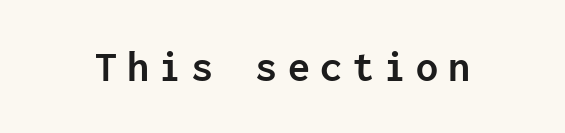
The image shows 44 px semibold sans-serif type, upright, monospaced; set unusually wide letter spacing (+0.23 em), not underlined; low stroke contrast and a medium x-height.
